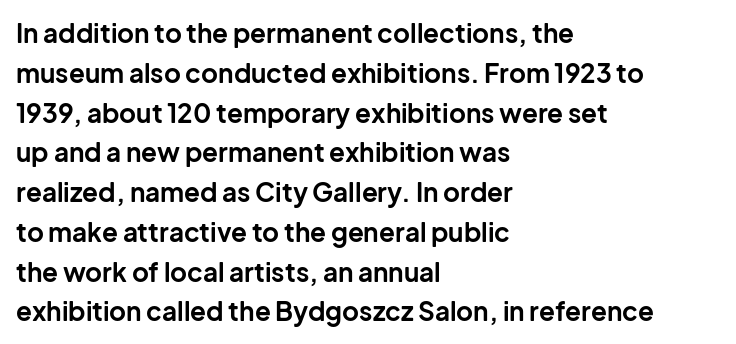
Q: Is the text bold? A: Yes.
Q: Is the text italic (slanted)? A: No, it is upright.
Q: Is the text underlined? A: No.
Q: How is the paragraph aligned? A: Left-aligned.
Q: Is the spacing between letters normal or unusually wide? A: Normal.
Q: Is the spacing between lines tight, normal or loose? A: Normal.
